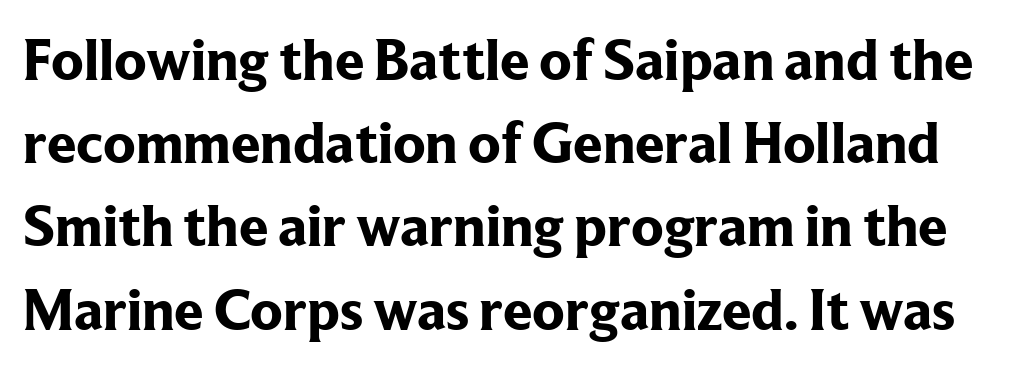
Leading: standard. Letter spacing: default. The strokes are fattened all the way to bold. In terms of posture, this sample is upright.
